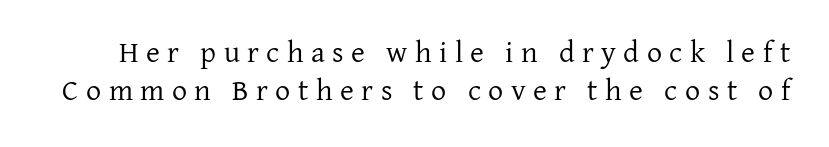
Q: Is the text bold? A: No.
Q: Is the text italic (slanted)? A: No, it is upright.
Q: Is the typeface a serif or a sans-serif typeface? A: Serif.
Q: Is the text underlined? A: No.
Q: Is the spacing between letters normal or unusually wide? A: Unusually wide.
Q: Is the spacing between lines tight, normal or loose? A: Normal.
Q: Width (condensed, normal, or wide)? A: Normal.
Q: Stroke contrast? A: Low.
Q: x-height? A: Medium.
Q: Monospaced? A: No.
